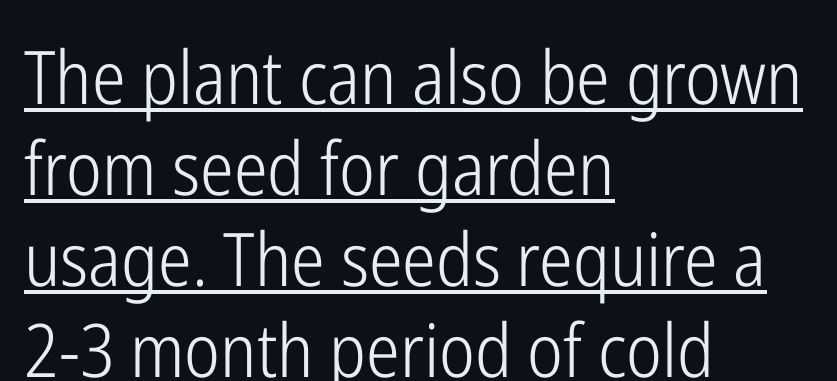
Short and long lines alike share a common starting point at left. Here the glyphs are tracked normally, forming tight word shapes. The type family on display is of the sans-serif kind. These lines are rendered in a variable-pitch font. Style check: upright. Looks like someone drew a line under every word here.
